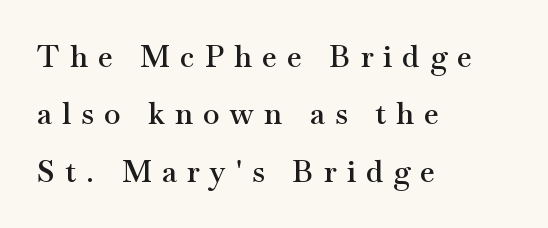
The image shows 30 px semibold, wide serif type, upright; set left-aligned, loose line spacing (1.91x), unusually wide letter spacing (+0.34 em), not underlined; medium stroke contrast and a small x-height.
